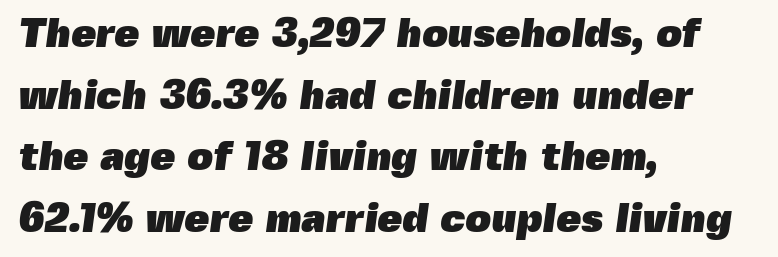
{"serif": "no", "bold": "yes", "weight": "heavy", "width": "normal", "x_height": "medium", "monospaced": "no", "underline": "no", "align": "left", "line_spacing": "normal", "line_spacing_ratio": 1.54, "letter_spacing": "normal", "letter_spacing_em": 0.0, "glyph_px": 40}
